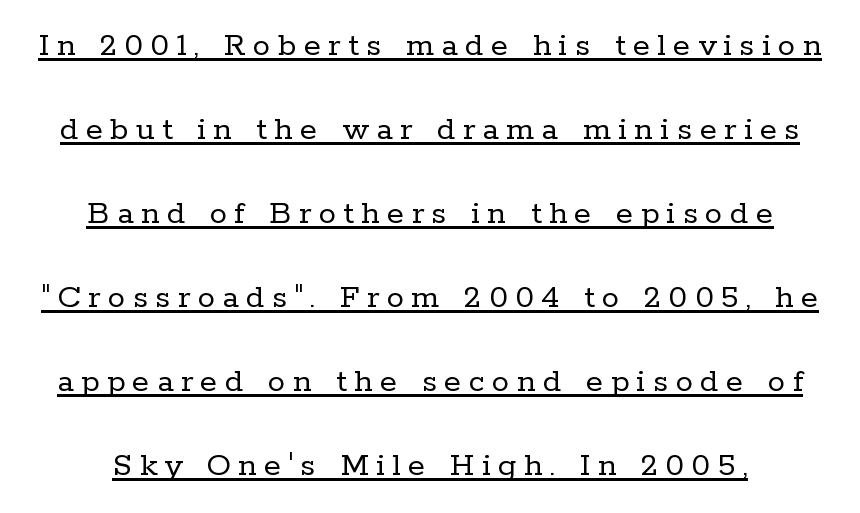
The letters look calm and open, with moderate or lighter stems. Font category for this specimen: serif. Underlined type. The rendering positions every line midway between the sides. Is the letter spacing exaggerated? Yes — the characters are pushed far apart.
